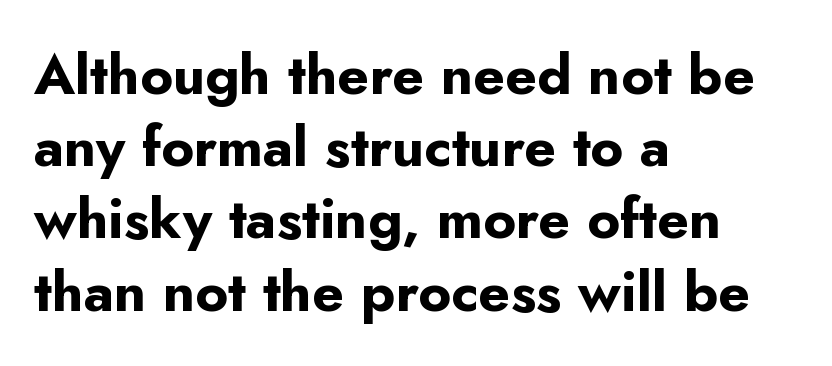
Q: Is the text bold? A: Yes.
Q: Is the text italic (slanted)? A: No, it is upright.
Q: Is the typeface a serif or a sans-serif typeface? A: Sans-serif.
Q: Is the text underlined? A: No.
Q: How is the paragraph aligned? A: Left-aligned.
Q: Is the spacing between letters normal or unusually wide? A: Normal.
Q: Is the spacing between lines tight, normal or loose? A: Normal.
Q: Width (condensed, normal, or wide)? A: Normal.
Q: Stroke contrast? A: Low.
Q: x-height? A: Small.
Q: Monospaced? A: No.
